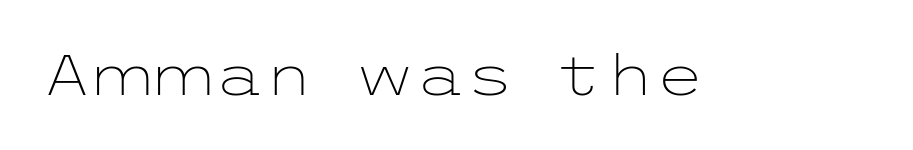
Weight: in the light-to-regular range. The axis of the letterforms is exactly vertical. The text was rendered using a sans face with plain stroke endings. Has an underline been added? It has not. Glyph-to-glyph distance matches everyday printed text.
